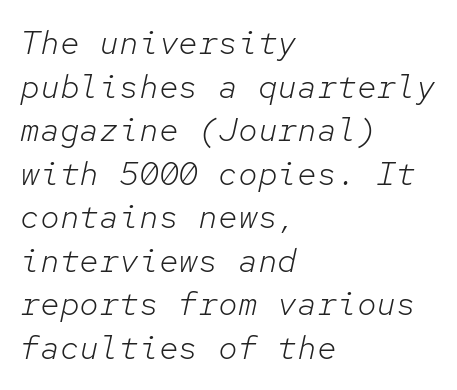
{"italic": "yes", "lean": "right", "slant_degrees": 12, "bold": "no", "weight": "light", "width": "normal", "stroke_contrast": "low", "x_height": "medium", "monospaced": "yes", "underline": "no", "align": "left", "line_spacing": "normal", "line_spacing_ratio": 1.32, "letter_spacing": "normal", "letter_spacing_em": 0.0, "glyph_px": 33}
